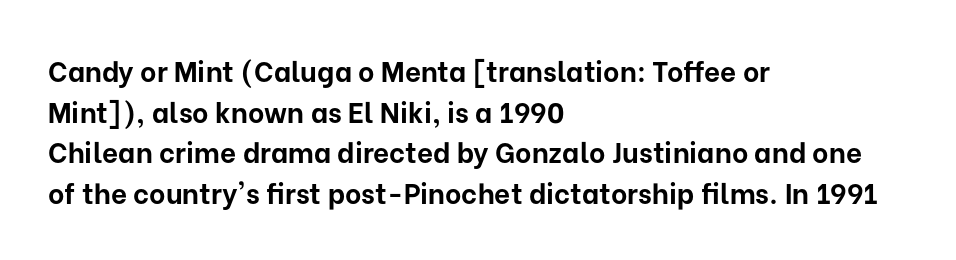
These lines are composed in type without serifs. Between one letter and the next there's only the usual sliver of space. A typesetter would call this proportional, since set widths differ per character. Regular leading. The strip under each line holds only bare page.
